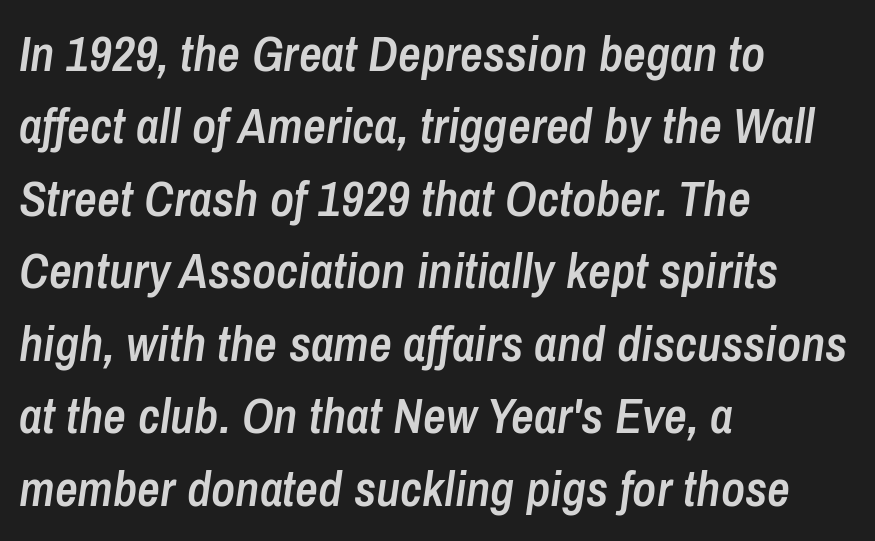
Character widths vary here, with narrow letters taking less room than wide ones. The specimen omits any rule beneath the text block's lines. The passage shown stacks its lines at a standard gap. In terms of posture, this sample is oblique. Notice how the passage keeps a crisp vertical edge on the left only. Honestly, the letter spacing is just normal — you wouldn't notice it.
